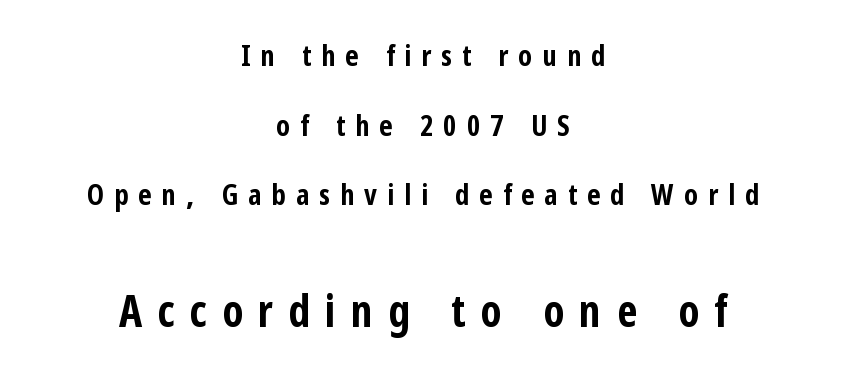
Q: Is the text bold? A: Yes.
Q: Is the text italic (slanted)? A: No, it is upright.
Q: Is the typeface a serif or a sans-serif typeface? A: Sans-serif.
Q: Is the text underlined? A: No.
Q: How is the paragraph aligned? A: Centered.
Q: Is the spacing between letters normal or unusually wide? A: Unusually wide.
Q: Is the spacing between lines tight, normal or loose? A: Loose.
Q: Which block of text is set in a larger size, the first (top) or the second (bottom)? A: The second (bottom) one.
Q: Width (condensed, normal, or wide)? A: Condensed.
Q: Stroke contrast? A: Low.
Q: x-height? A: Medium.
Q: Monospaced? A: No.
